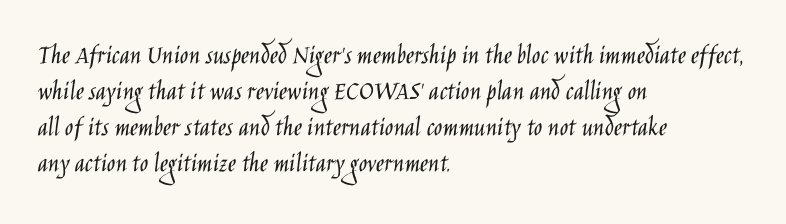
Q: Is the text bold? A: No.
Q: Is the text italic (slanted)? A: Yes.
Q: Is the typeface a serif or a sans-serif typeface? A: Sans-serif.
Q: Is the text underlined? A: No.
Q: How is the paragraph aligned? A: Left-aligned.
Q: Is the spacing between letters normal or unusually wide? A: Normal.
Q: Is the spacing between lines tight, normal or loose? A: Normal.
Q: Width (condensed, normal, or wide)? A: Condensed.
Q: Stroke contrast? A: Low.
Q: x-height? A: Large.
Q: Monospaced? A: No.
